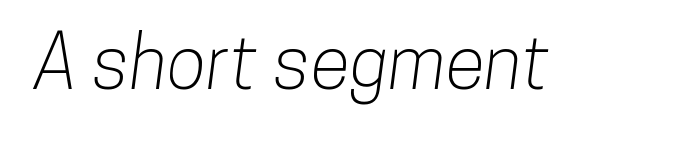
The image shows 73 px condensed sans-serif type; set normal letter spacing, not underlined; low stroke contrast and a medium x-height.
